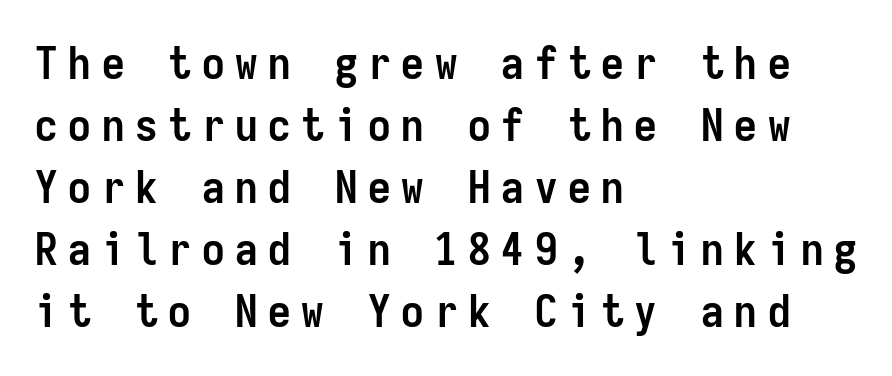
{"serif": "no", "italic": "no", "bold": "yes", "weight": "semibold", "width": "condensed", "stroke_contrast": "low", "x_height": "medium", "monospaced": "yes", "underline": "no", "align": "left", "line_spacing": "normal", "line_spacing_ratio": 1.38, "letter_spacing": "wide", "letter_spacing_em": 0.24, "glyph_px": 45}
